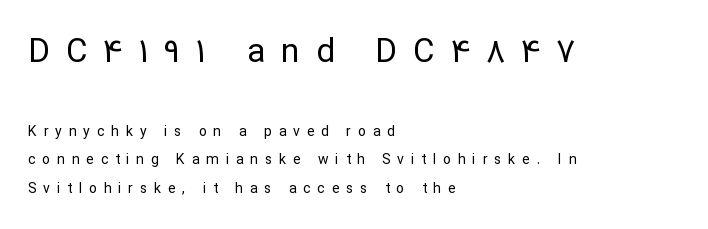
The image shows 33 px regular-weight sans-serif type, upright; set left-aligned, loose line spacing (2.02x), unusually wide letter spacing (+0.49 em), not underlined; the first (top) block is 2.36x larger; low stroke contrast and a medium x-height.
